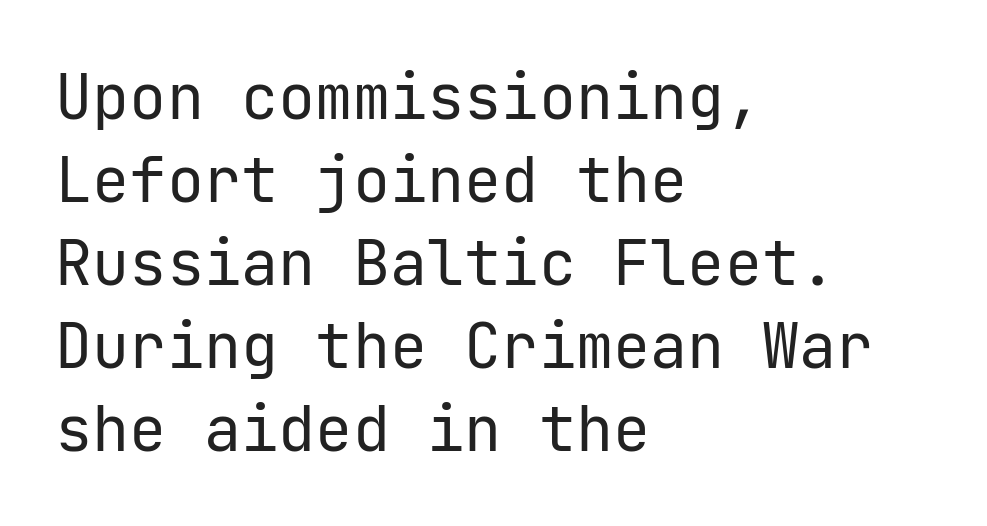
The image shows 62 px regular-weight sans-serif type, upright; set left-aligned, normal line spacing (1.34x), normal letter spacing, not underlined; low stroke contrast and a medium x-height.
